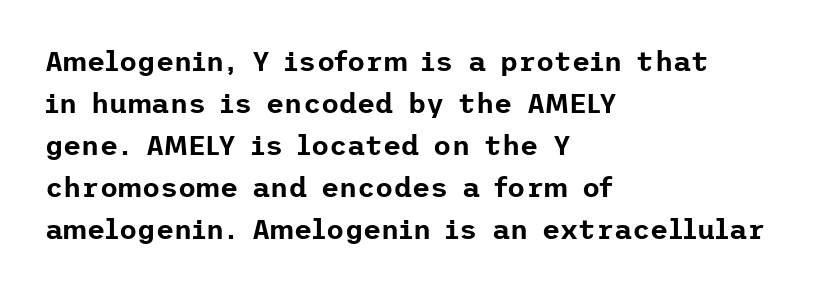
Q: Is the text italic (slanted)? A: No, it is upright.
Q: Is the typeface a serif or a sans-serif typeface? A: Sans-serif.
Q: Is the text underlined? A: No.
Q: How is the paragraph aligned? A: Left-aligned.
Q: Is the spacing between letters normal or unusually wide? A: Normal.
Q: Is the spacing between lines tight, normal or loose? A: Normal.
Q: Width (condensed, normal, or wide)? A: Normal.
Q: Stroke contrast? A: Low.
Q: x-height? A: Medium.
